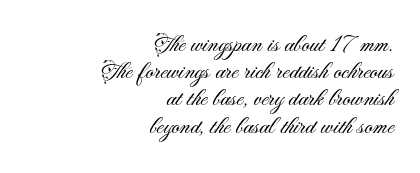
{"bold": "no", "underline": "no", "align": "right", "line_spacing": "tight", "line_spacing_ratio": 1.09, "letter_spacing": "normal", "letter_spacing_em": 0.0, "glyph_px": 25}
